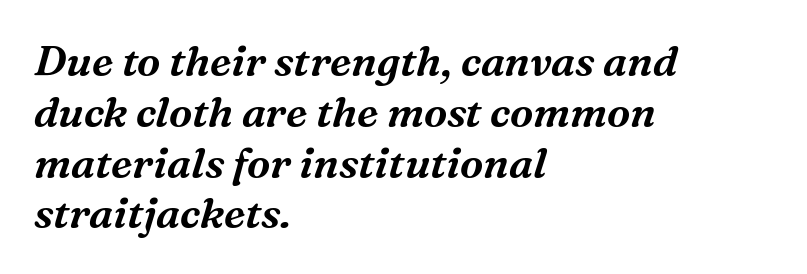
Q: Is the text italic (slanted)? A: Yes, it leans right by about 16 degrees.
Q: Is the typeface a serif or a sans-serif typeface? A: Serif.
Q: Is the text underlined? A: No.
Q: How is the paragraph aligned? A: Left-aligned.
Q: Is the spacing between letters normal or unusually wide? A: Normal.
Q: Width (condensed, normal, or wide)? A: Normal.
Q: Stroke contrast? A: Medium.
Q: x-height? A: Medium.
Q: Monospaced? A: No.
